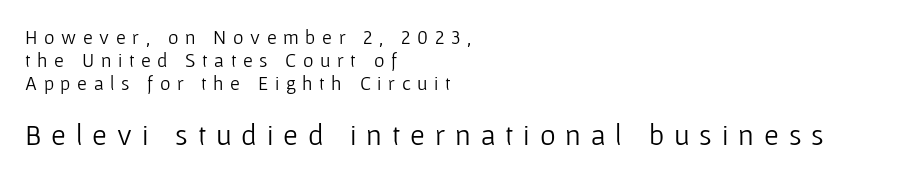
Q: Is the text bold? A: No.
Q: Is the text italic (slanted)? A: No, it is upright.
Q: Is the typeface a serif or a sans-serif typeface? A: Sans-serif.
Q: Is the text underlined? A: No.
Q: How is the paragraph aligned? A: Left-aligned.
Q: Is the spacing between letters normal or unusually wide? A: Unusually wide.
Q: Is the spacing between lines tight, normal or loose? A: Tight.
Q: Which block of text is set in a larger size, the first (top) or the second (bottom)? A: The second (bottom) one.
Q: Width (condensed, normal, or wide)? A: Normal.
Q: Stroke contrast? A: Low.
Q: x-height? A: Medium.
Q: Monospaced? A: No.
